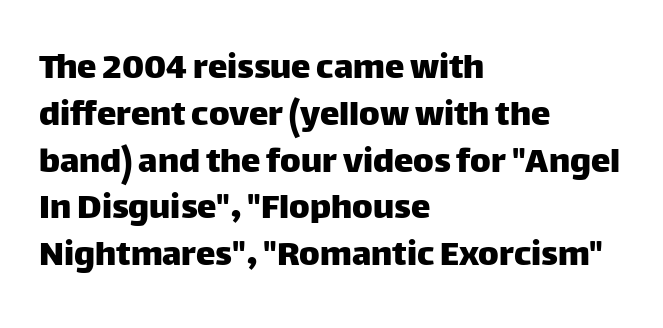
Q: Is the text italic (slanted)? A: No, it is upright.
Q: Is the typeface a serif or a sans-serif typeface? A: Sans-serif.
Q: Is the text underlined? A: No.
Q: How is the paragraph aligned? A: Left-aligned.
Q: Is the spacing between letters normal or unusually wide? A: Normal.
Q: Width (condensed, normal, or wide)? A: Normal.
Q: Stroke contrast? A: Low.
Q: x-height? A: Large.
Q: Monospaced? A: No.
